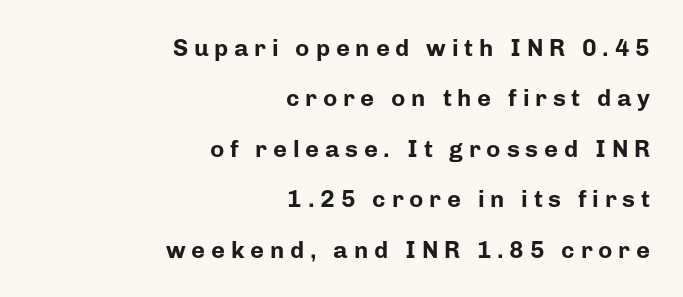
Q: Is the text bold? A: Yes.
Q: Is the text italic (slanted)? A: No, it is upright.
Q: Is the text underlined? A: No.
Q: How is the paragraph aligned? A: Right-aligned.
Q: Is the spacing between letters normal or unusually wide? A: Unusually wide.
Q: Is the spacing between lines tight, normal or loose? A: Loose.
